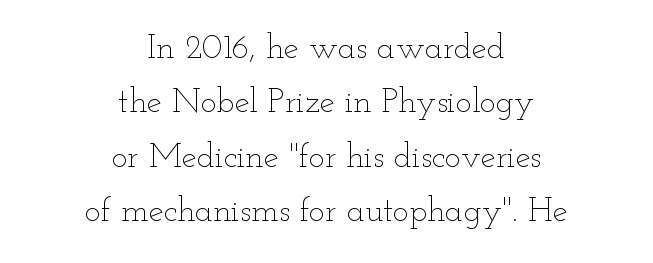
Quick note: interline space is typical. Heaviness? Minimal to ordinary, like unemphasized prose. The passage is arranged like a title page — every line centered. The letters advance in unequal steps, a hallmark of proportional type. Just letters on the line, the space beneath them empty.
